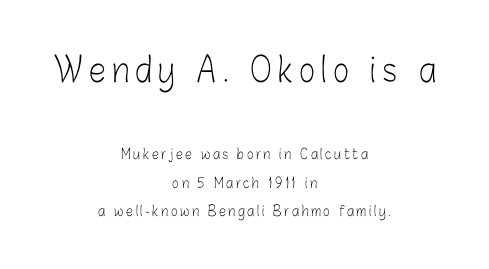
The letters advance in unequal steps, a hallmark of proportional type. The space between consecutive lines is lavish. Neither beginnings nor endings align; midpoints do. A bare baseline throughout the passage.
